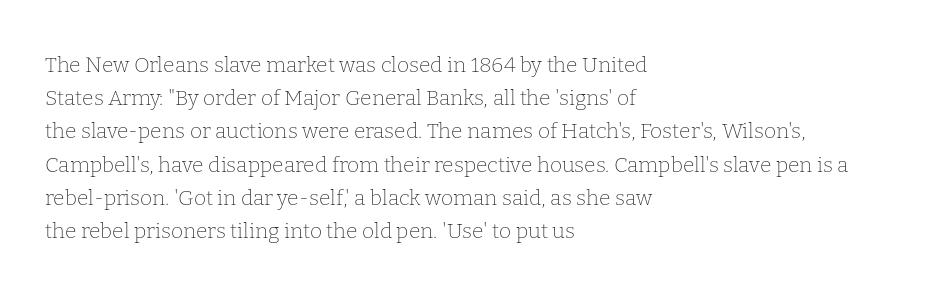
Q: Is the text bold? A: No.
Q: Is the text italic (slanted)? A: No, it is upright.
Q: Is the text underlined? A: No.
Q: How is the paragraph aligned? A: Left-aligned.
Q: Is the spacing between letters normal or unusually wide? A: Normal.
Q: Is the spacing between lines tight, normal or loose? A: Normal.
